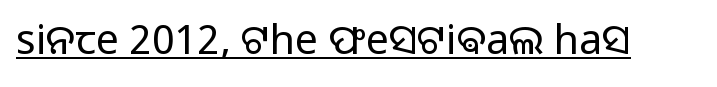
The image shows 41 px regular-weight sans-serif type, upright; set normal letter spacing, underlined; low stroke contrast and a medium x-height.
